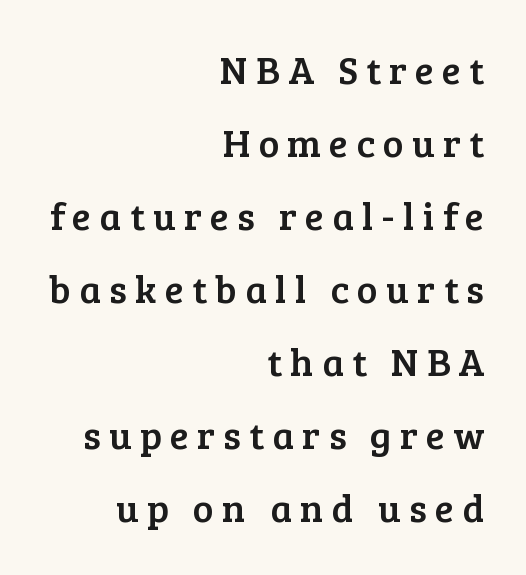
This is serif lettering, the kind often seen in printed books. The space directly below the letters is spotless. In CSS terms this would be text-align: right. Words appear elongated and porous because spacing is wide. This is the regular roman posture of the typeface.
